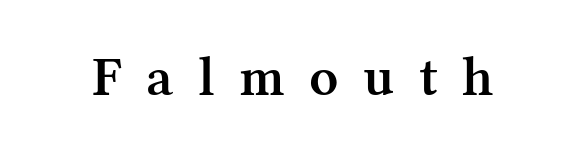
{"serif": "yes", "italic": "no", "bold": "semi", "weight": "semibold", "width": "normal", "stroke_contrast": "medium", "x_height": "medium", "monospaced": "no", "underline": "no", "letter_spacing": "wide", "letter_spacing_em": 0.43, "glyph_px": 57}
